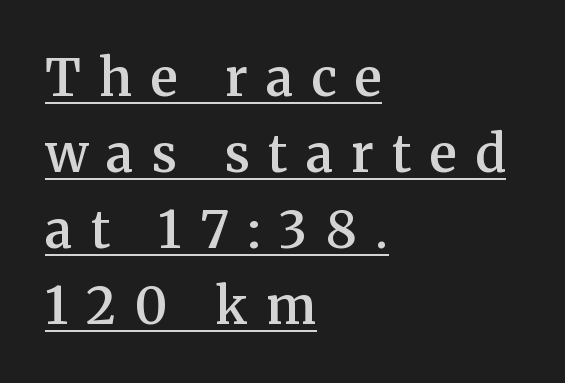
Q: Is the text bold? A: Semi-bold.
Q: Is the text italic (slanted)? A: No, it is upright.
Q: Is the typeface a serif or a sans-serif typeface? A: Serif.
Q: Is the text underlined? A: Yes.
Q: How is the paragraph aligned? A: Left-aligned.
Q: Is the spacing between letters normal or unusually wide? A: Unusually wide.
Q: Is the spacing between lines tight, normal or loose? A: Normal.
Q: Width (condensed, normal, or wide)? A: Normal.
Q: Stroke contrast? A: Medium.
Q: x-height? A: Medium.
Q: Monospaced? A: No.
